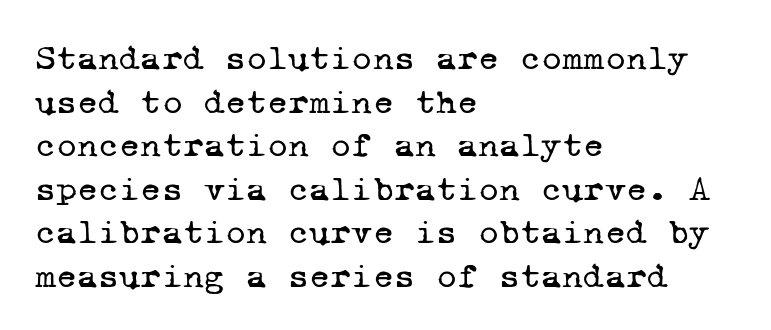
Anything drawn beneath the words? Only blank space. Alignment: flush left. The typesetting does not lean heavy: it is not bold. Caption: standard tracking, unaltered. The passage shown is typed in a monospace face where columns stay perfectly aligned. Look at the bottom of the vertical strokes: they flare into serifs here.
